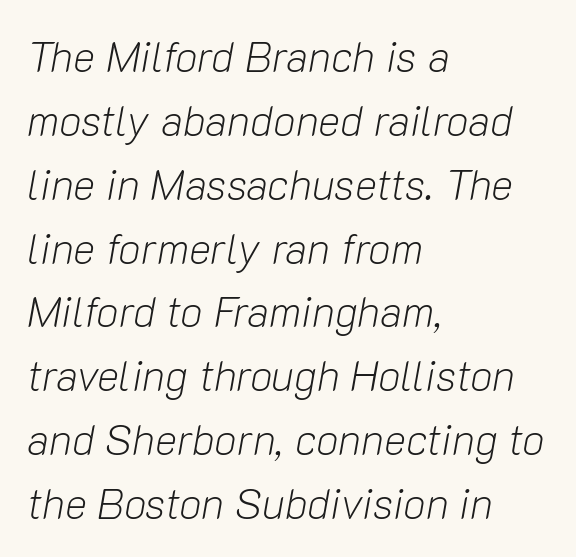
Q: Is the text bold? A: No.
Q: Is the text italic (slanted)? A: Yes, it leans right by about 10 degrees.
Q: Is the text underlined? A: No.
Q: How is the paragraph aligned? A: Left-aligned.
Q: Is the spacing between letters normal or unusually wide? A: Normal.
Q: Is the spacing between lines tight, normal or loose? A: Normal.
Q: Width (condensed, normal, or wide)? A: Normal.
Q: Stroke contrast? A: Low.
Q: x-height? A: Medium.
Q: Monospaced? A: No.
